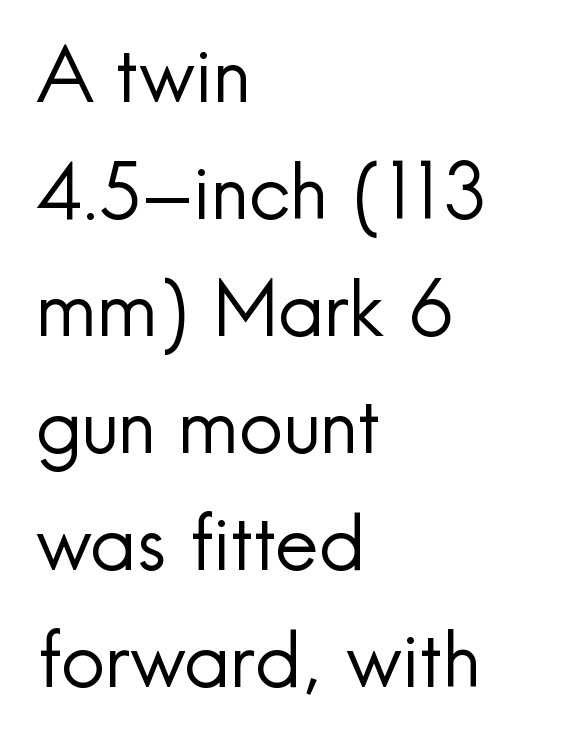
The image shows 77 px regular-weight sans-serif type, upright; set left-aligned, normal line spacing (1.52x), normal letter spacing, not underlined; a small x-height.
